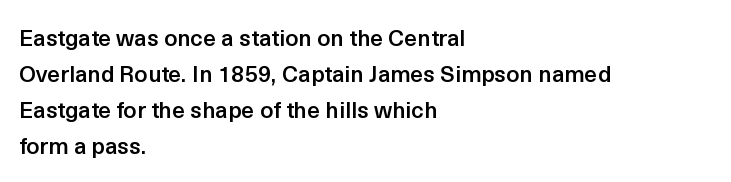
The image shows 23 px text type, upright; set left-aligned, normal line spacing (1.57x), normal letter spacing, not underlined.
